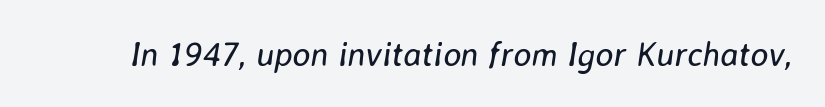
{"italic": "yes", "lean": "right", "slant_degrees": 8, "bold": "no", "weight": "regular", "width": "normal", "stroke_contrast": "low", "x_height": "medium", "monospaced": "no", "underline": "no", "letter_spacing": "normal", "letter_spacing_em": 0.0, "glyph_px": 34}
